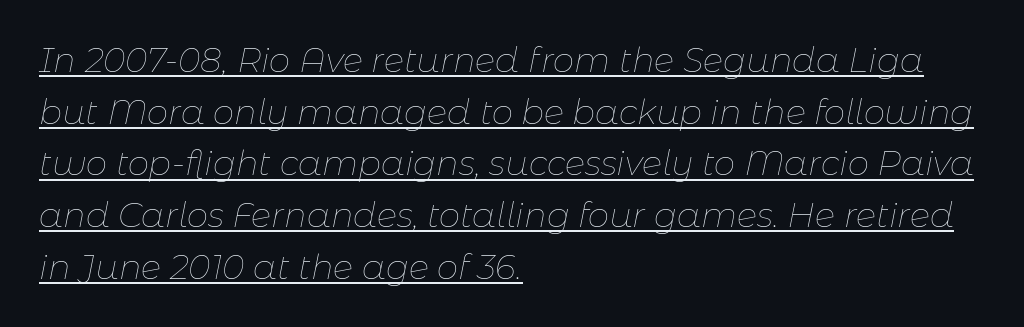
The image shows 34 px thin type, italic (leaning right); set left-aligned, normal line spacing (1.52x), normal letter spacing, underlined; low stroke contrast and a medium x-height.
